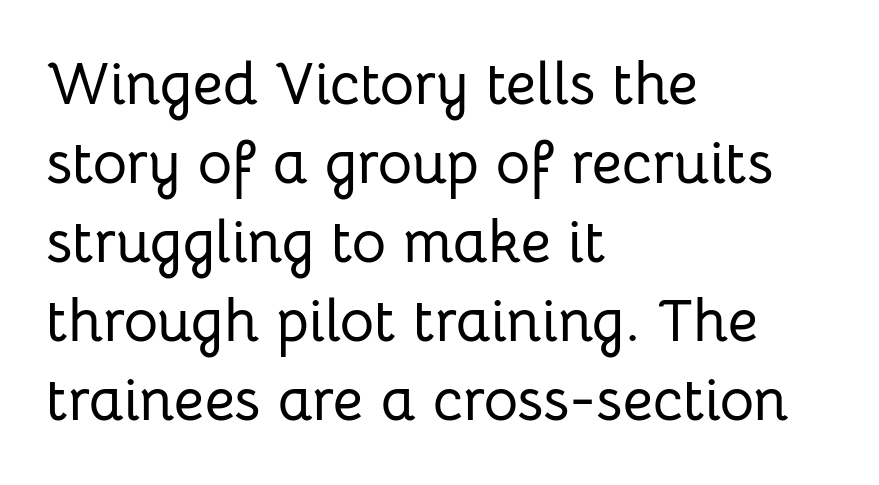
Q: Is the text italic (slanted)? A: No, it is upright.
Q: Is the typeface a serif or a sans-serif typeface? A: Sans-serif.
Q: Is the text underlined? A: No.
Q: How is the paragraph aligned? A: Left-aligned.
Q: Is the spacing between letters normal or unusually wide? A: Normal.
Q: Is the spacing between lines tight, normal or loose? A: Normal.
Q: Width (condensed, normal, or wide)? A: Normal.
Q: Stroke contrast? A: Low.
Q: x-height? A: Medium.
Q: Monospaced? A: No.
